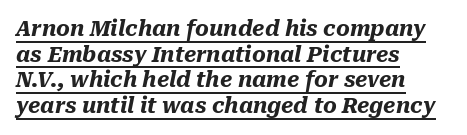
Q: Is the text bold? A: Yes.
Q: Is the text italic (slanted)? A: Yes, it leans right by about 10 degrees.
Q: Is the text underlined? A: Yes.
Q: How is the paragraph aligned? A: Left-aligned.
Q: Is the spacing between letters normal or unusually wide? A: Normal.
